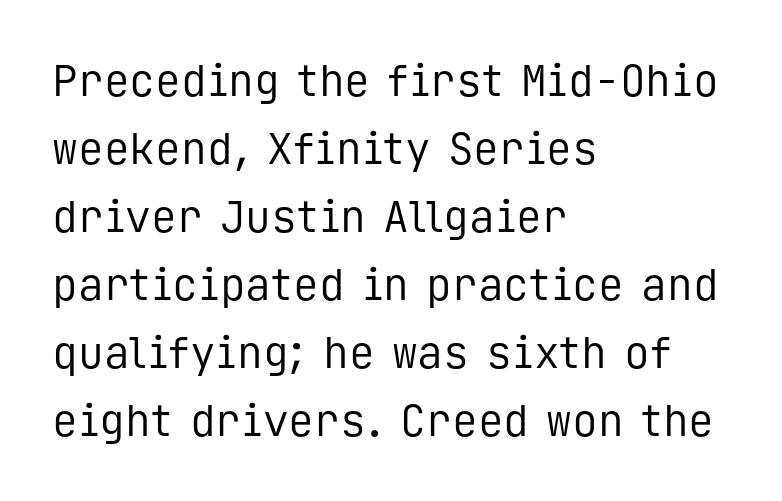
Does the lettering tilt? It doesn't — this is upright. If you measured baseline to baseline, you'd find a middling distance. The strokes carry an ordinary text weight at most. Which margin do the lines hug? The left one — the right edge is uneven. These lines are rendered in a fixed-pitch font. There is no visible air inserted between adjacent glyphs.
